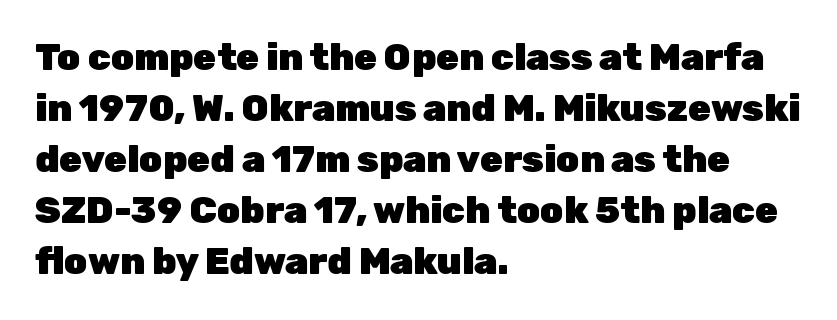
Plain, unruled lines of type. The lines are quadded left. Style check: upright. Heavy-handed strokes throughout: this text is bold.
